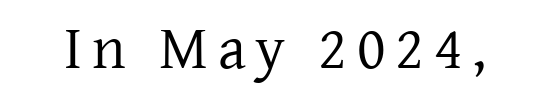
Nobody drew a line under any word here. Stem width sits at or under what a default text font uses. Each letter keeps its own natural width here, so spacing adapts to shape. This rendering employs a face with finishing strokes, i.e., a serif. The letters stand upright; this is a roman face.
